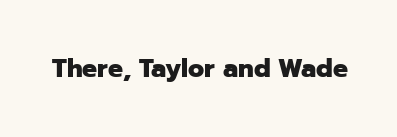
The image shows 25 px bold type, upright; set normal letter spacing, not underlined.
